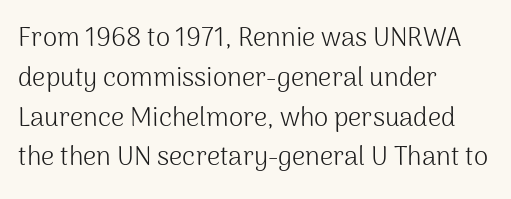
Nobody touched the tracking dial on this one. Line starts are locked; line ends wander. The block of text has a typical density, with ordinary space between rows. The glyphs are unaccompanied by any horizontal stroke below them. Notice how the stems are strictly vertical — no italics here. These glyphs show unthickened strokes, regular width or finer.
